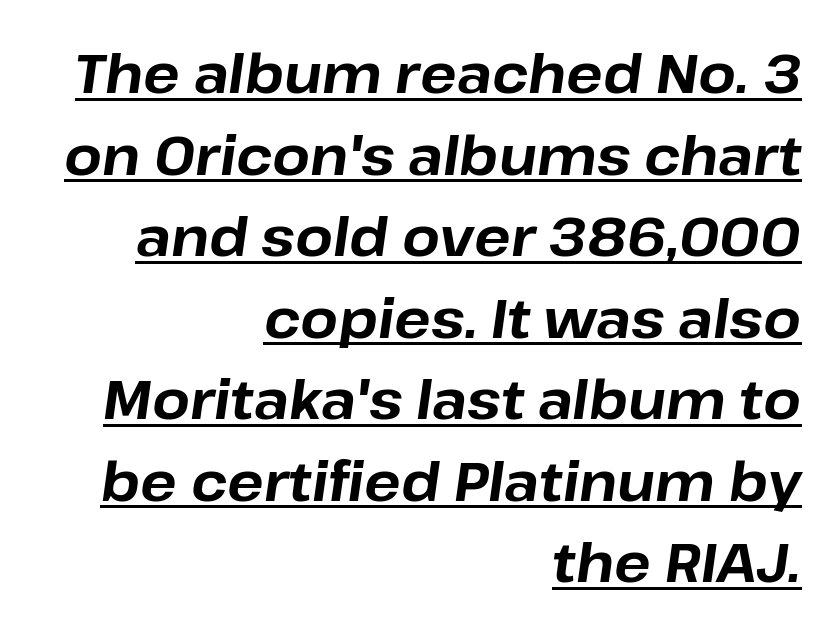
How heavy is the stroke? Heavy — this is a bold. When letters slant like this, we call the style italic. This rendering features underlined lettering. The paragraph has a hard right edge and a soft left edge. You could call the tracking neutral — neither tight nor loose.
